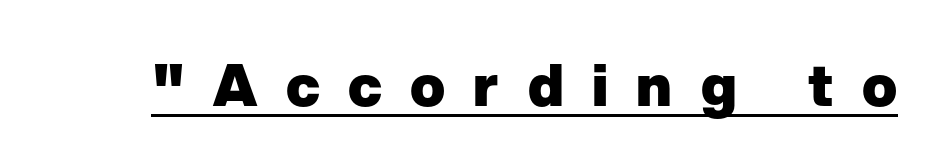
Q: Is the text bold? A: Yes.
Q: Is the text italic (slanted)? A: No, it is upright.
Q: Is the typeface a serif or a sans-serif typeface? A: Sans-serif.
Q: Is the text underlined? A: Yes.
Q: Is the spacing between letters normal or unusually wide? A: Unusually wide.
Q: Width (condensed, normal, or wide)? A: Normal.
Q: Stroke contrast? A: Low.
Q: x-height? A: Medium.
Q: Monospaced? A: No.
